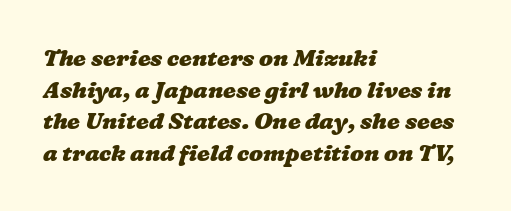
Q: Is the text bold? A: Yes.
Q: Is the text underlined? A: No.
Q: How is the paragraph aligned? A: Left-aligned.
Q: Is the spacing between letters normal or unusually wide? A: Normal.
Q: Is the spacing between lines tight, normal or loose? A: Normal.
